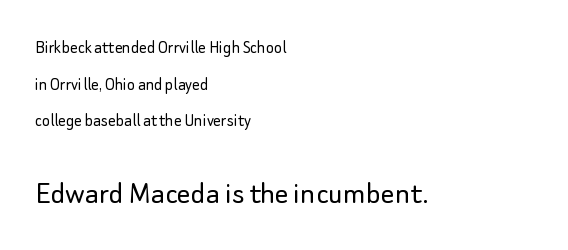
Q: Is the text bold? A: No.
Q: Is the text italic (slanted)? A: No, it is upright.
Q: Is the typeface a serif or a sans-serif typeface? A: Sans-serif.
Q: Is the text underlined? A: No.
Q: How is the paragraph aligned? A: Left-aligned.
Q: Is the spacing between letters normal or unusually wide? A: Normal.
Q: Is the spacing between lines tight, normal or loose? A: Loose.
Q: Which block of text is set in a larger size, the first (top) or the second (bottom)? A: The second (bottom) one.
Q: Width (condensed, normal, or wide)? A: Normal.
Q: Stroke contrast? A: Low.
Q: x-height? A: Small.
Q: Monospaced? A: No.
